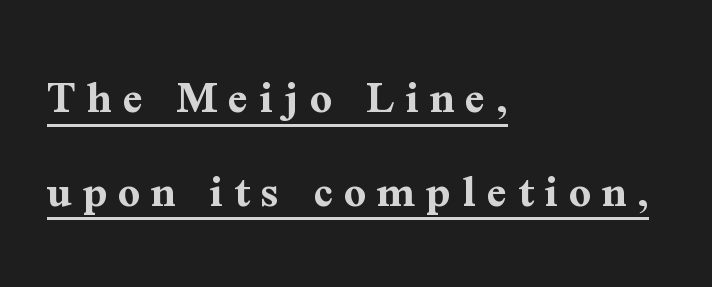
{"serif": "yes", "italic": "no", "bold": "yes", "weight": "bold", "width": "normal", "stroke_contrast": "medium", "x_height": "medium", "monospaced": "no", "underline": "yes", "align": "left", "line_spacing": "loose", "line_spacing_ratio": 1.95, "letter_spacing": "wide", "letter_spacing_em": 0.23, "glyph_px": 48}
